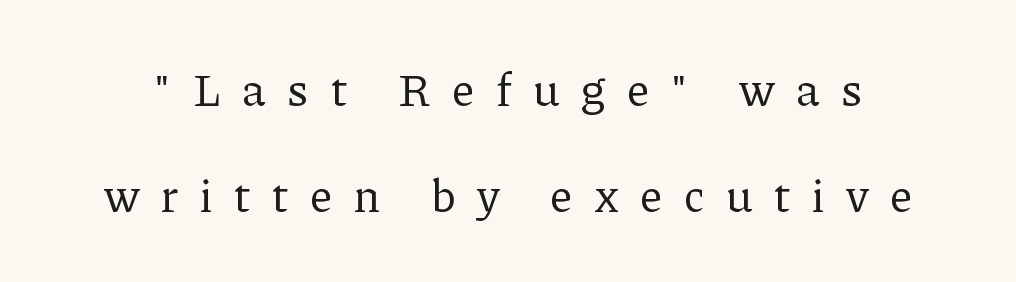
The image shows 46 px regular-weight serif type, upright; set loose line spacing (2.31x), unusually wide letter spacing (+0.48 em), not underlined; low stroke contrast and a medium x-height.
